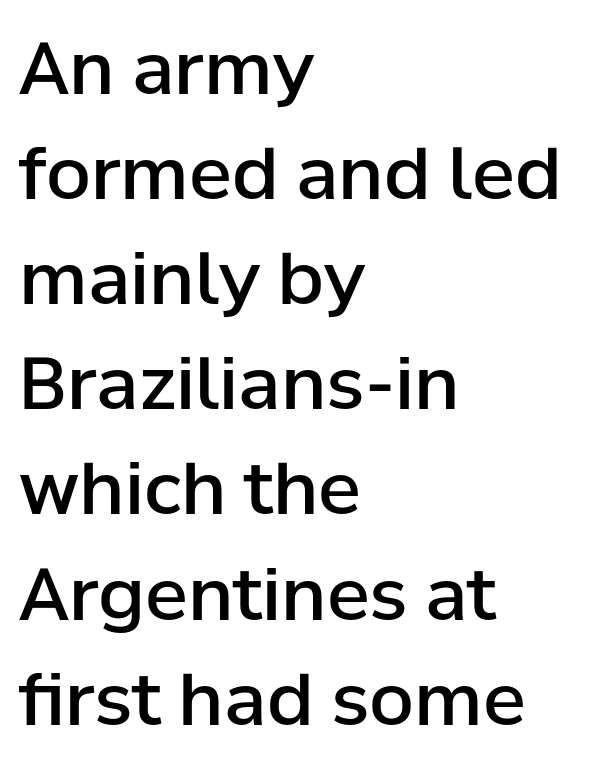
{"serif": "no", "italic": "no", "bold": "semi", "weight": "semibold", "width": "normal", "stroke_contrast": "low", "x_height": "medium", "monospaced": "no", "underline": "no", "align": "left", "line_spacing": "normal", "line_spacing_ratio": 1.46, "letter_spacing": "normal", "letter_spacing_em": 0.0, "glyph_px": 72}
